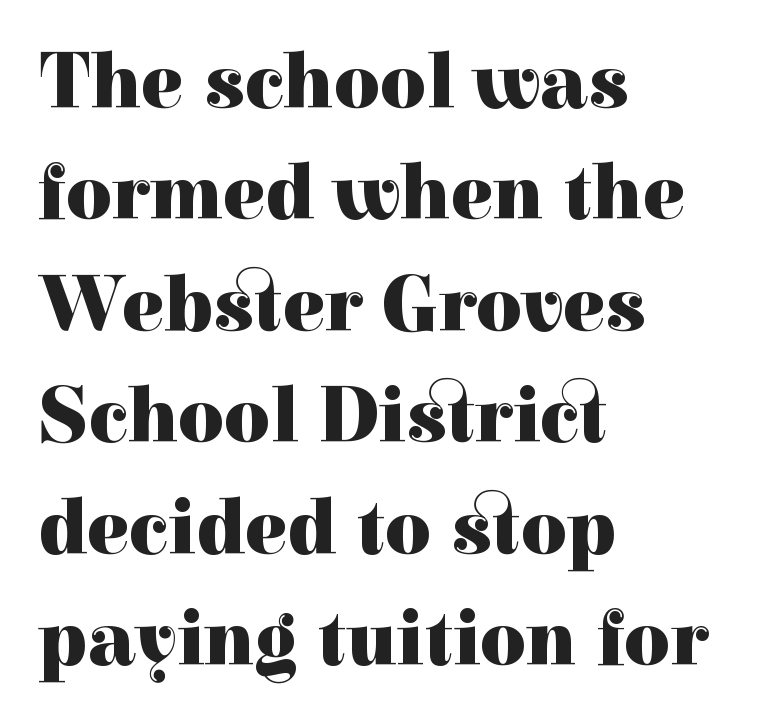
The compositor pushed each line to the left boundary. The zone under the glyphs is completely vacant. These lines keep a tight, regular rhythm from letter to letter. The typeface chosen for these lines features serifs. One glance says typical: line gaps are just what's usual. Is there any slant? The stems are plumb.
